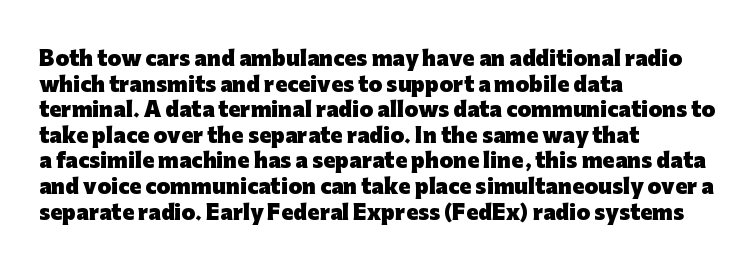
Q: Is the text bold? A: Yes.
Q: Is the text italic (slanted)? A: No, it is upright.
Q: Is the text underlined? A: No.
Q: How is the paragraph aligned? A: Left-aligned.
Q: Is the spacing between letters normal or unusually wide? A: Normal.
Q: Is the spacing between lines tight, normal or loose? A: Normal.
